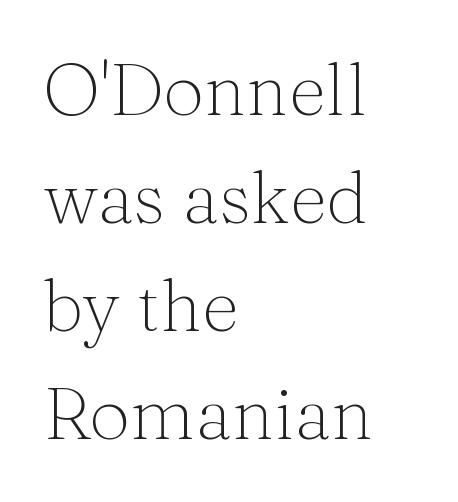
A typesetter would label this face a serif. The font's upright variant was chosen for this text. The letters advance in unequal steps, a hallmark of proportional type. What's the leading like? Ordinary, nothing unusual. The foot of each line stays bare and open. The typesetting does not lean heavy: it is not bold.
